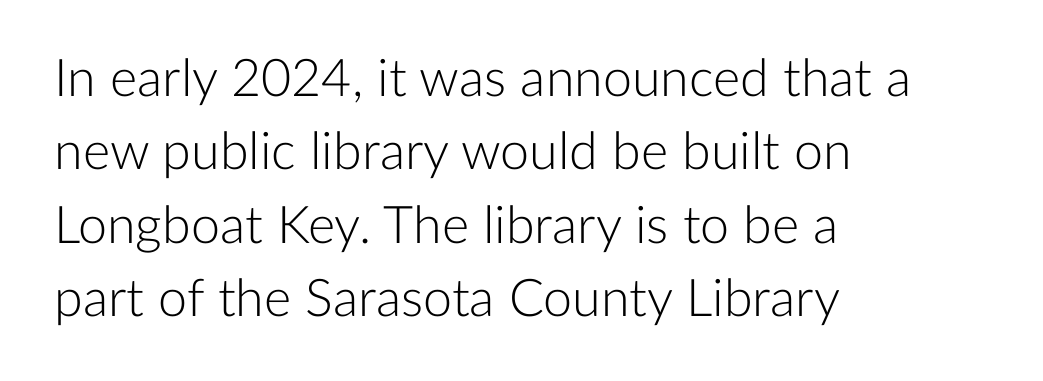
Q: Is the text bold? A: No.
Q: Is the text italic (slanted)? A: No, it is upright.
Q: Is the typeface a serif or a sans-serif typeface? A: Sans-serif.
Q: Is the text underlined? A: No.
Q: How is the paragraph aligned? A: Left-aligned.
Q: Is the spacing between letters normal or unusually wide? A: Normal.
Q: Is the spacing between lines tight, normal or loose? A: Normal.
Q: Width (condensed, normal, or wide)? A: Normal.
Q: Stroke contrast? A: Low.
Q: x-height? A: Medium.
Q: Monospaced? A: No.
